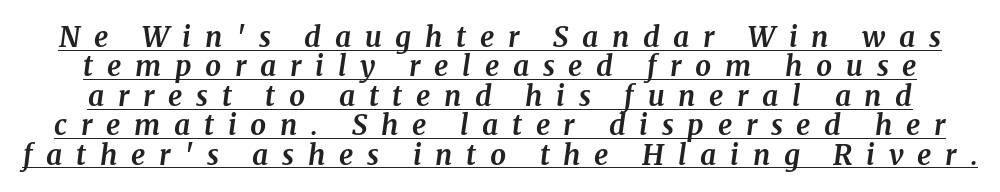
Q: Is the text bold? A: Yes.
Q: Is the text italic (slanted)? A: Yes, it leans right by about 8 degrees.
Q: Is the typeface a serif or a sans-serif typeface? A: Serif.
Q: Is the text underlined? A: Yes.
Q: Is the spacing between letters normal or unusually wide? A: Unusually wide.
Q: Is the spacing between lines tight, normal or loose? A: Tight.
Q: Width (condensed, normal, or wide)? A: Normal.
Q: Stroke contrast? A: Medium.
Q: x-height? A: Medium.
Q: Monospaced? A: No.
